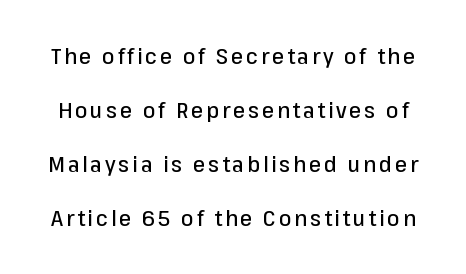
The image shows 22 px text type, upright; set loose line spacing (2.46x), not underlined.
